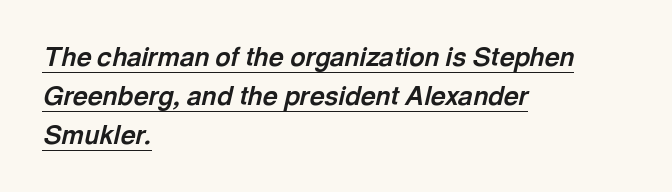
The image shows 26 px bold type, italic (leaning right); set left-aligned, normal line spacing (1.5x), normal letter spacing, underlined.
